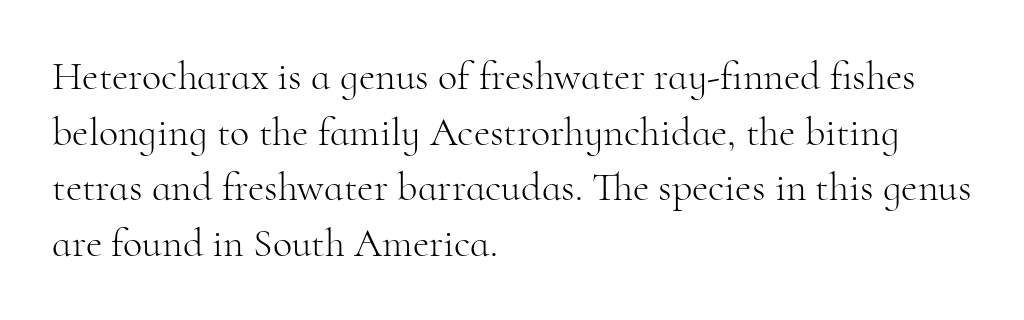
Where is the straight margin? On the left. Unlike italic type, these characters show no tilt at all. This rendering employs a face with finishing strokes, i.e., a serif. Is this a heavy cut? Hardly; it is regular or lighter. Lines of text with bare space underneath. Proportional: the letters do not fall into vertical columns.
